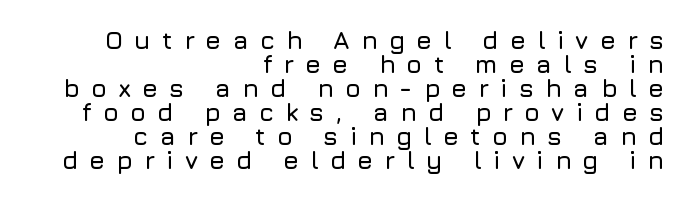
Spacing between characters has been opened up far beyond the box default. Vertical spacing — tight. A flush-right, rag-left setting is used for this passage. These lines were composed using upright roman letters. Bare-footed words on every line.
